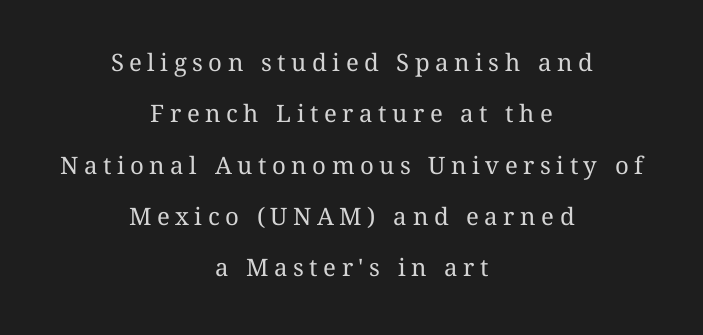
The image shows 24 px text type, upright; set centered, loose line spacing (2.14x), unusually wide letter spacing (+0.23 em), not underlined.
